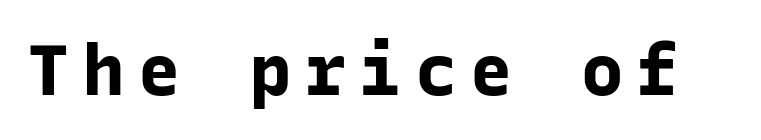
{"serif": "no", "italic": "no", "bold": "yes", "weight": "bold", "width": "normal", "stroke_contrast": "low", "x_height": "medium", "monospaced": "yes", "underline": "no", "glyph_px": 71}
